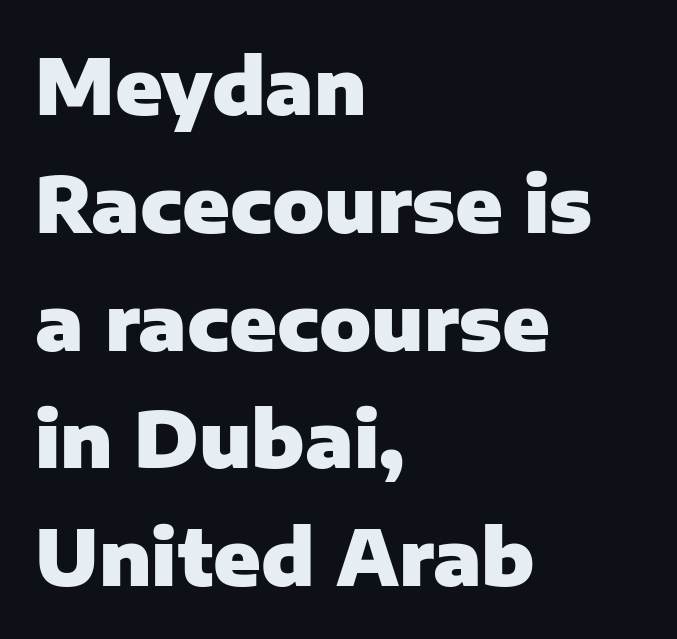
The image shows 77 px heavy sans-serif type, upright; set left-aligned, normal line spacing (1.53x), normal letter spacing, not underlined; low stroke contrast and a medium x-height.
